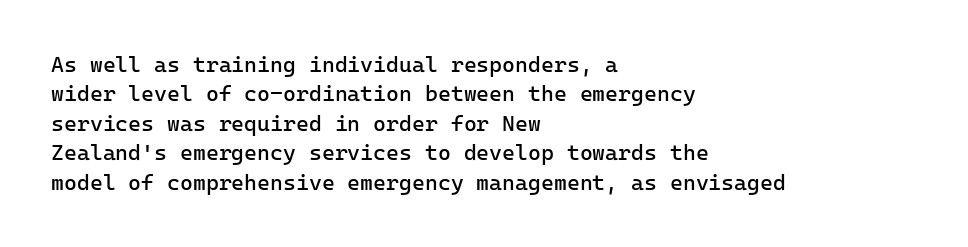
The image shows 22 px text type, upright; set left-aligned, normal line spacing (1.34x), normal letter spacing, not underlined.
